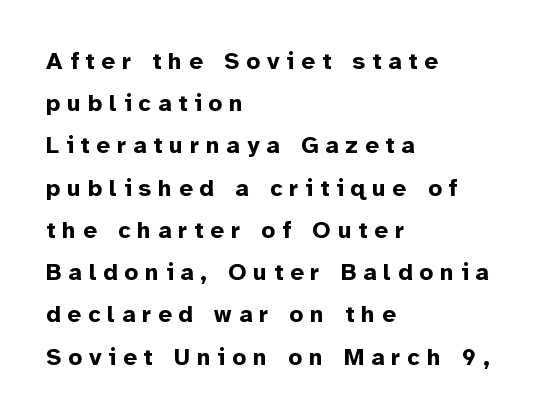
The image shows 24 px bold type, upright; set left-aligned, line spacing 1.76x, unusually wide letter spacing (+0.29 em), not underlined.
